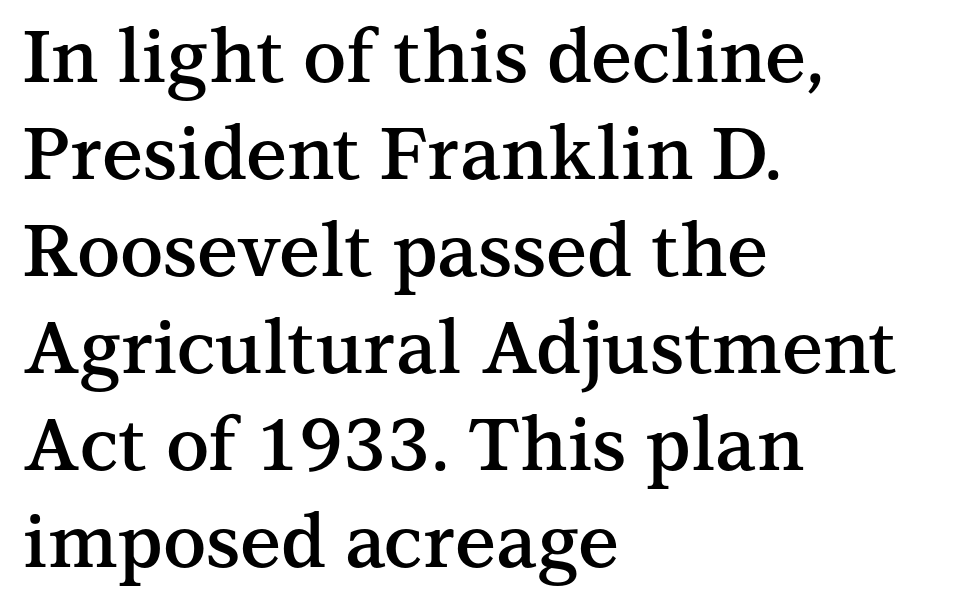
{"serif": "yes", "italic": "no", "bold": "semi", "weight": "semibold", "width": "normal", "stroke_contrast": "medium", "x_height": "medium", "monospaced": "no", "underline": "no", "align": "left", "line_spacing": "normal", "line_spacing_ratio": 1.33, "letter_spacing": "normal", "letter_spacing_em": 0.0, "glyph_px": 73}
